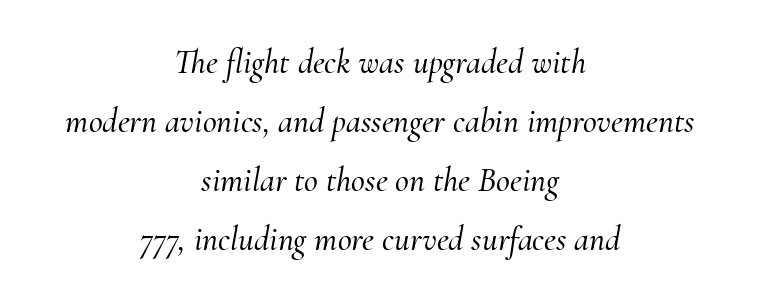
{"serif": "yes", "italic": "yes", "lean": "right", "slant_degrees": 10, "width": "normal", "stroke_contrast": "medium", "x_height": "small", "monospaced": "no", "underline": "no", "align": "center", "line_spacing_ratio": 1.74, "letter_spacing": "normal", "letter_spacing_em": 0.0, "glyph_px": 34}
